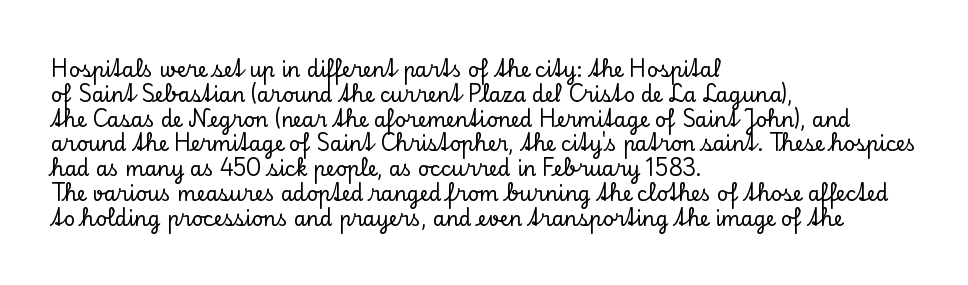
{"italic": "no", "underline": "no", "align": "left", "line_spacing_ratio": 1.24, "letter_spacing": "normal", "letter_spacing_em": 0.0, "glyph_px": 20}
